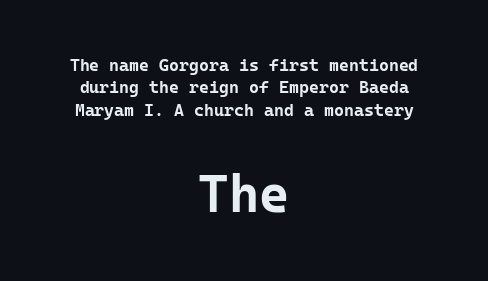
The image shows 52 px bold sans-serif type, upright, monospaced; set centered, normal line spacing (1.31x), normal letter spacing, not underlined; the second (bottom) block is 3.06x larger; low stroke contrast and a medium x-height.
